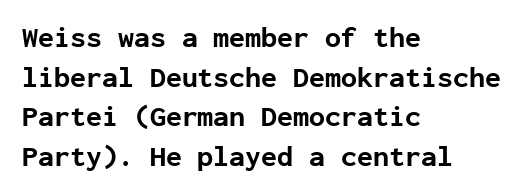
Q: Is the text bold? A: Yes.
Q: Is the text italic (slanted)? A: No, it is upright.
Q: Is the typeface a serif or a sans-serif typeface? A: Sans-serif.
Q: Is the text underlined? A: No.
Q: How is the paragraph aligned? A: Left-aligned.
Q: Is the spacing between letters normal or unusually wide? A: Normal.
Q: Is the spacing between lines tight, normal or loose? A: Normal.
Q: Width (condensed, normal, or wide)? A: Normal.
Q: Stroke contrast? A: Low.
Q: x-height? A: Medium.
Q: Monospaced? A: Yes.
